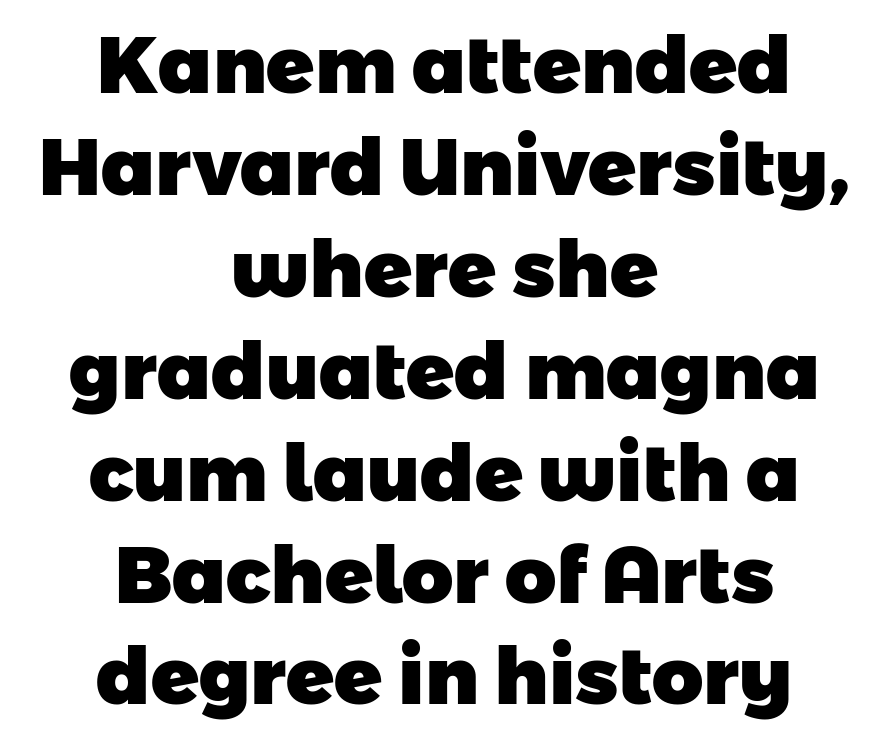
Q: Is the text bold? A: Yes.
Q: Is the typeface a serif or a sans-serif typeface? A: Sans-serif.
Q: Is the text underlined? A: No.
Q: How is the paragraph aligned? A: Centered.
Q: Is the spacing between letters normal or unusually wide? A: Normal.
Q: Is the spacing between lines tight, normal or loose? A: Normal.
Q: Width (condensed, normal, or wide)? A: Normal.
Q: Stroke contrast? A: Low.
Q: x-height? A: Medium.
Q: Monospaced? A: No.
